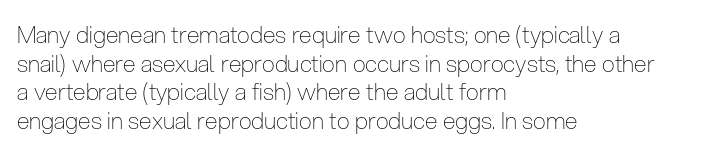
The lines sit at an ordinary, default distance from one another. The text block is weighted toward the left margin, trailing off unevenly rightward. Tracking value appears to be zero — textbook default spacing. Has an underline been added? It has not. Stroke mass is kept to a normal reading level or below.
